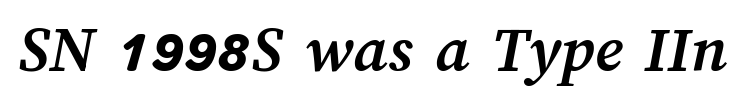
The image shows 68 px semibold type; set normal letter spacing, not underlined; medium stroke contrast and a medium x-height.
